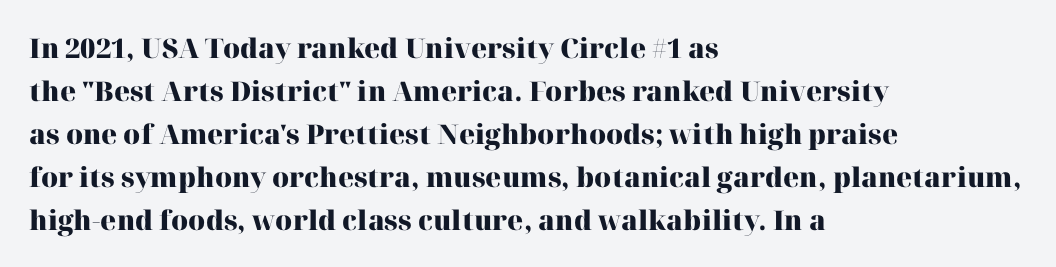
{"italic": "no", "bold": "yes", "underline": "no", "align": "left", "line_spacing": "normal", "line_spacing_ratio": 1.59, "letter_spacing": "normal", "letter_spacing_em": 0.0, "glyph_px": 27}
